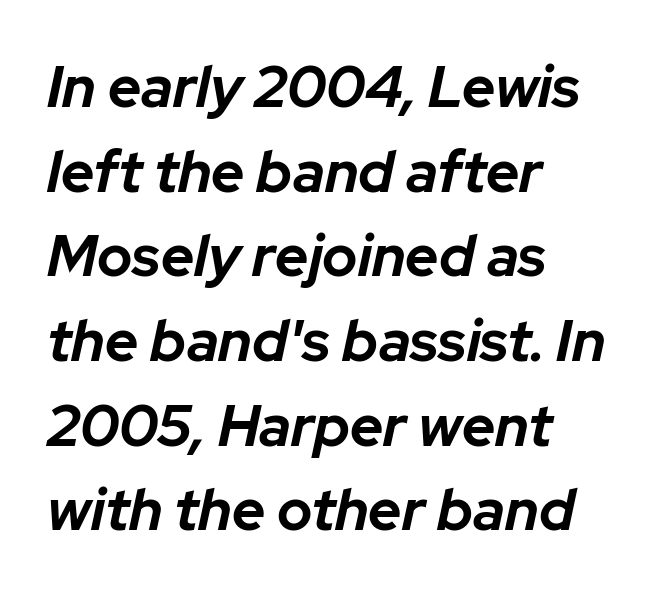
{"italic": "yes", "lean": "right", "slant_degrees": 12, "bold": "yes", "weight": "bold", "width": "normal", "stroke_contrast": "low", "x_height": "medium", "monospaced": "no", "underline": "no", "align": "left", "line_spacing": "normal", "line_spacing_ratio": 1.46, "letter_spacing": "normal", "letter_spacing_em": 0.0, "glyph_px": 58}
